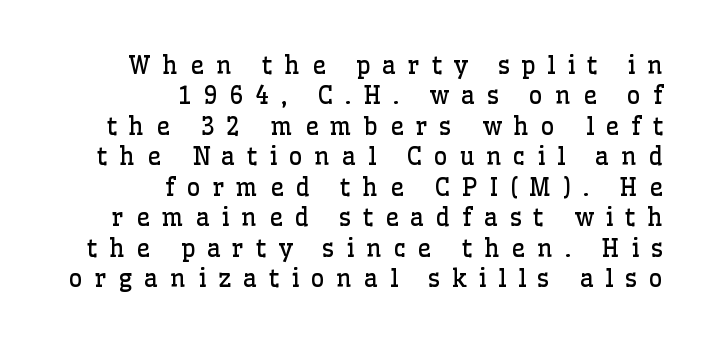
The image shows 24 px text type, upright; set right-aligned, normal line spacing (1.27x), unusually wide letter spacing (+0.49 em), not underlined.
